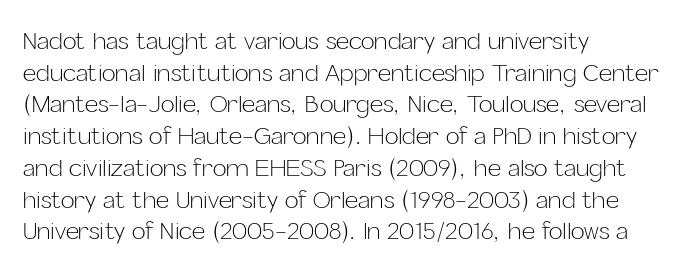
A roman cut, with each character standing at attention. Line spacing here is normal. The text block is weighted toward the left margin, trailing off unevenly rightward. Lines of text with bare space underneath. Nothing unusual about the tracking: characters are spaced as the font intends. A quiet, ordinary-to-light weight characterises the typeface.
